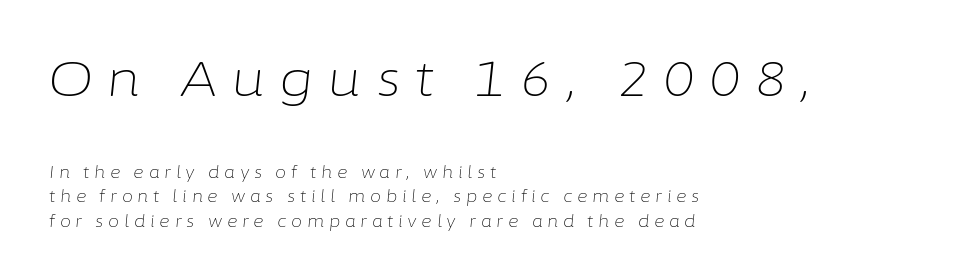
Between these two stacked blocks, the higher one wins on size. Underline: absent. When letters slant like this, we call the style italic. Students, observe: this is what conventionally led text looks like.
